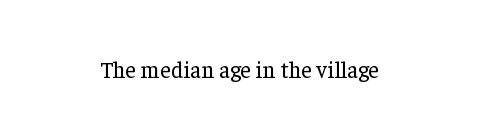
{"italic": "no", "bold": "no", "underline": "no", "letter_spacing": "normal", "letter_spacing_em": 0.0, "glyph_px": 23}
